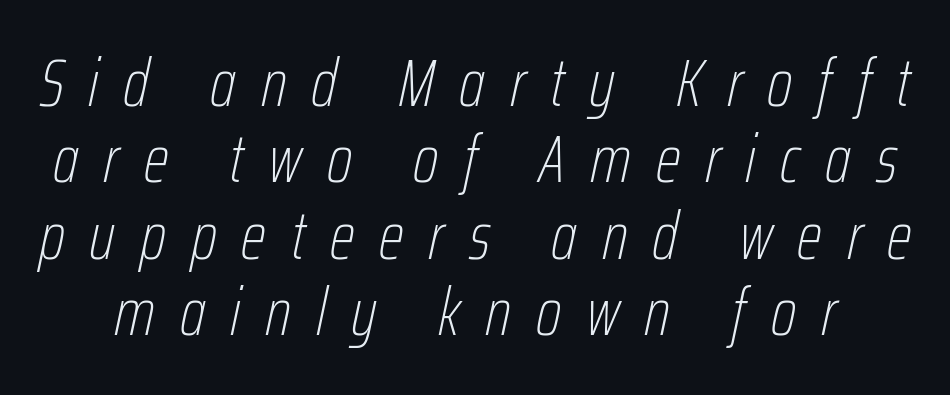
Q: Is the text bold? A: No.
Q: Is the text italic (slanted)? A: Yes, it leans right by about 12 degrees.
Q: Is the text underlined? A: No.
Q: Is the spacing between letters normal or unusually wide? A: Unusually wide.
Q: Is the spacing between lines tight, normal or loose? A: Tight.
Q: Width (condensed, normal, or wide)? A: Condensed.
Q: Stroke contrast? A: Low.
Q: x-height? A: Medium.
Q: Monospaced? A: No.
